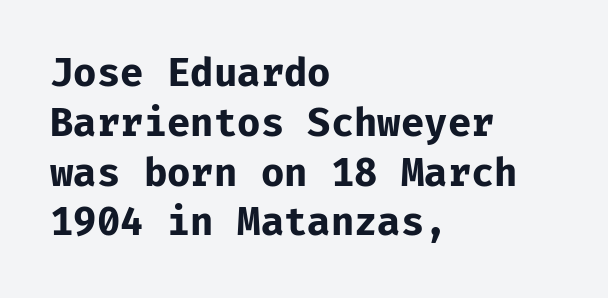
Q: Is the text bold? A: Yes.
Q: Is the text italic (slanted)? A: No, it is upright.
Q: Is the typeface a serif or a sans-serif typeface? A: Sans-serif.
Q: Is the text underlined? A: No.
Q: How is the paragraph aligned? A: Left-aligned.
Q: Is the spacing between letters normal or unusually wide? A: Normal.
Q: Is the spacing between lines tight, normal or loose? A: Normal.
Q: Width (condensed, normal, or wide)? A: Normal.
Q: Stroke contrast? A: Low.
Q: x-height? A: Medium.
